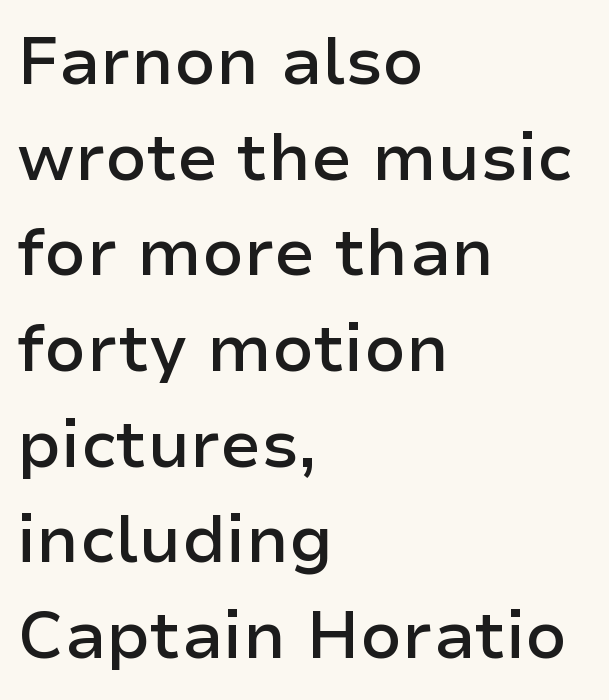
The image shows 66 px semibold sans-serif type, upright; set left-aligned, normal line spacing (1.45x), normal letter spacing, not underlined; low stroke contrast and a medium x-height.
